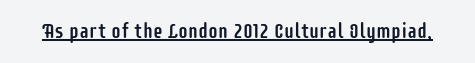
Q: Is the text italic (slanted)? A: No, it is upright.
Q: Is the text underlined? A: Yes.
Q: Is the spacing between letters normal or unusually wide? A: Normal.
